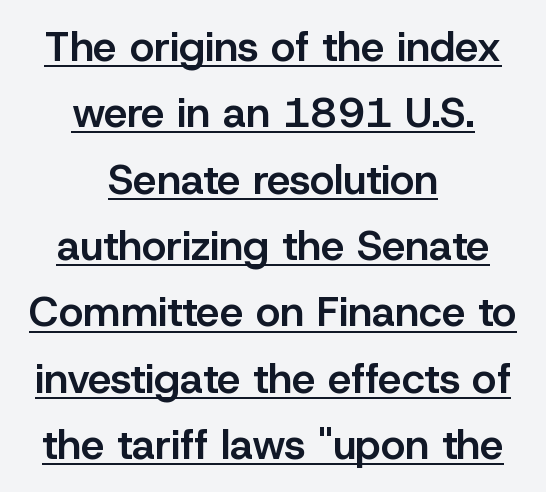
Classification — sans serif. A typographer would call this underscored text. The passage shown is semibold, sitting just below true bold. Every row of glyphs is offset so its center matches the block's center. The rendering uses natural spacing where letterforms have individual widths. The rendering uses a moderate line-height, typical for paragraphs.
